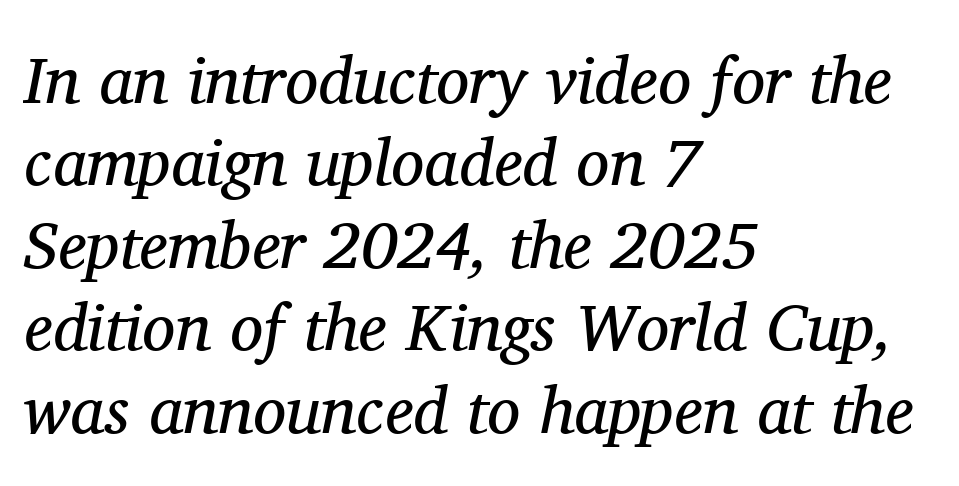
The lines sit at an ordinary, default distance from one another. Words float on clear page, feet unadorned. In CSS terms this would be text-align: left. The tracking reads as untouched default to a designer's eye.
